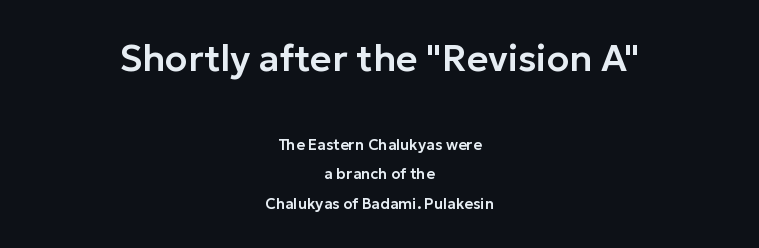
The image shows 37 px sans-serif type, upright; set centered, loose line spacing (1.94x), normal letter spacing, not underlined; the first (top) block is 2.47x larger; low stroke contrast and a medium x-height.
